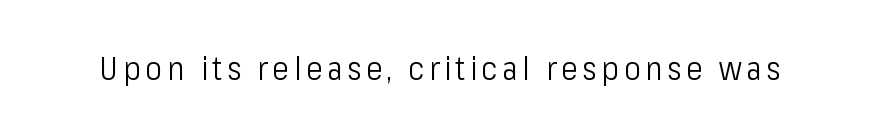
{"serif": "no", "italic": "no", "bold": "no", "weight": "light", "width": "condensed", "stroke_contrast": "low", "x_height": "medium", "monospaced": "no", "underline": "no", "glyph_px": 32}
